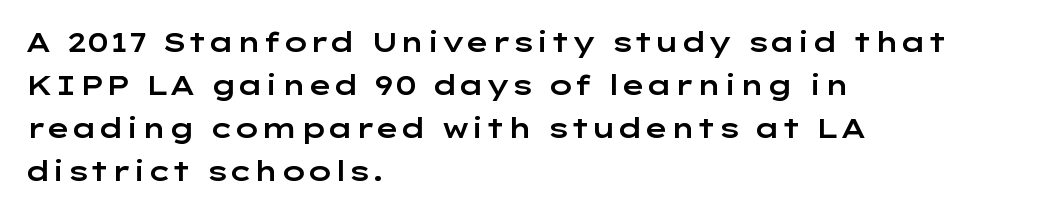
{"italic": "no", "underline": "no", "align": "left", "line_spacing": "normal", "line_spacing_ratio": 1.59, "letter_spacing": "normal", "letter_spacing_em": 0.0, "glyph_px": 27}
